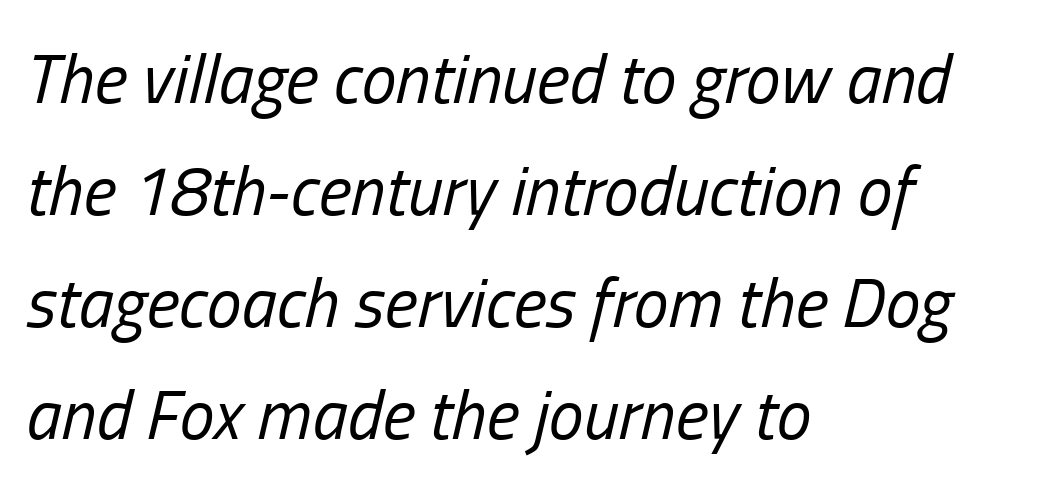
Q: Is the text bold? A: No.
Q: Is the text italic (slanted)? A: Yes, it leans right by about 13 degrees.
Q: Is the text underlined? A: No.
Q: How is the paragraph aligned? A: Left-aligned.
Q: Is the spacing between letters normal or unusually wide? A: Normal.
Q: Is the spacing between lines tight, normal or loose? A: Normal.
Q: Width (condensed, normal, or wide)? A: Condensed.
Q: Stroke contrast? A: Low.
Q: x-height? A: Medium.
Q: Monospaced? A: No.
